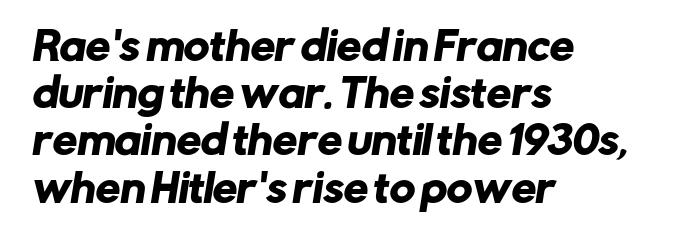
The image shows 39 px sans-serif type; set left-aligned, line spacing 1.21x, normal letter spacing, not underlined; low stroke contrast and a medium x-height.
